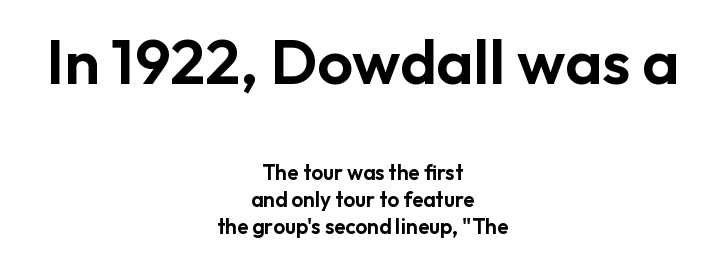
The image shows 63 px sans-serif type, upright; set centered, normal line spacing (1.28x), normal letter spacing, not underlined; the first (top) block is 3.0x larger; low stroke contrast and a medium x-height.
